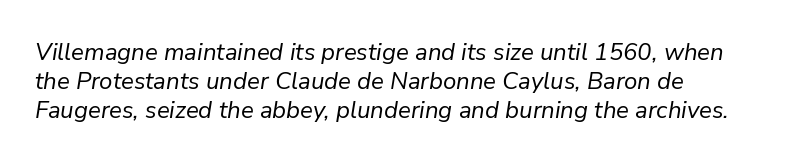
The image shows 24 px text type, italic (leaning right); set left-aligned, line spacing 1.21x, normal letter spacing, not underlined.
